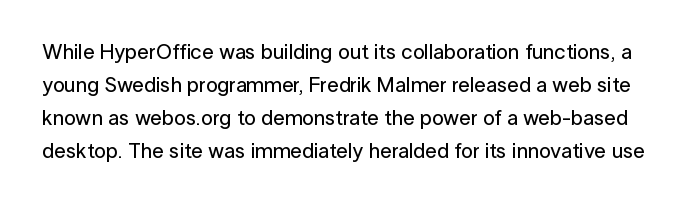
You can tell it's not italic because the verticals are truly vertical. This sample keeps an unexceptional amount of space between lines. What stands out about the letter spacing? Nothing — it is the standard amount. The zone under the glyphs is completely vacant.
